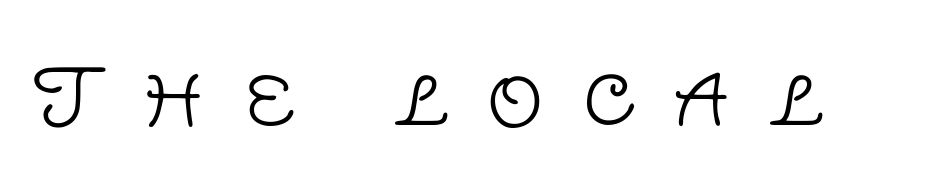
{"serif": "no", "bold": "no", "weight": "light", "width": "normal", "stroke_contrast": "low", "x_height": "large", "monospaced": "no", "underline": "no", "letter_spacing": "wide", "letter_spacing_em": 0.48, "glyph_px": 80}
